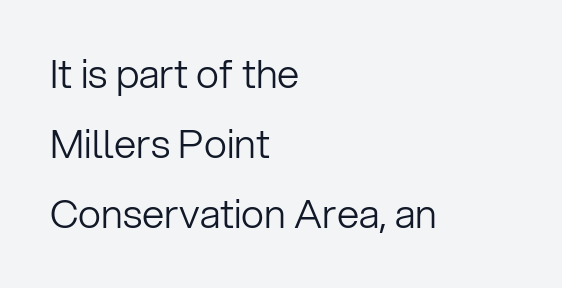
The image shows 40 px light sans-serif type, upright; set left-aligned, line spacing 1.75x, normal letter spacing, not underlined; low stroke contrast and a medium x-height.
